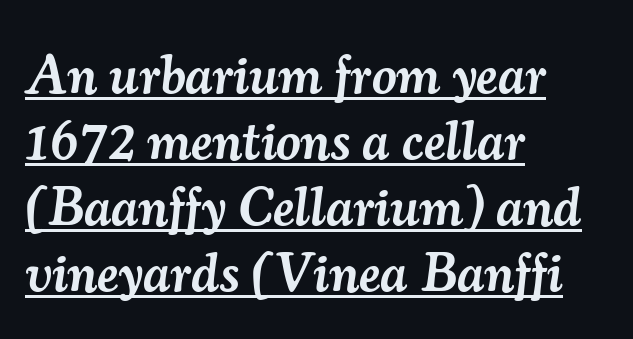
Q: Is the text bold? A: Semi-bold.
Q: Is the text italic (slanted)? A: Yes, it leans right by about 7 degrees.
Q: Is the typeface a serif or a sans-serif typeface? A: Serif.
Q: Is the text underlined? A: Yes.
Q: How is the paragraph aligned? A: Left-aligned.
Q: Is the spacing between letters normal or unusually wide? A: Normal.
Q: Width (condensed, normal, or wide)? A: Normal.
Q: Stroke contrast? A: Medium.
Q: x-height? A: Small.
Q: Monospaced? A: No.
